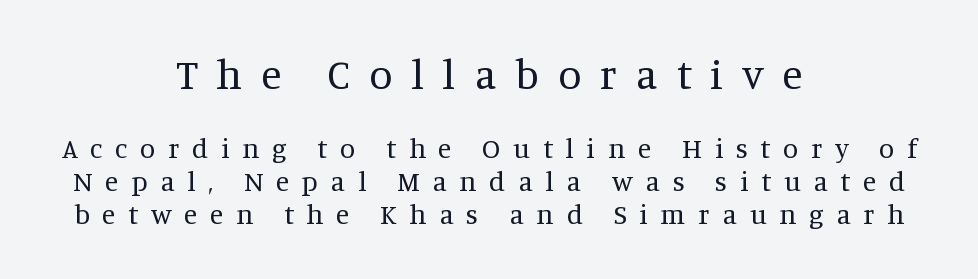
The image shows 42 px regular-weight serif type, upright; set centered, line spacing 1.18x, unusually wide letter spacing (+0.45 em), not underlined; the first (top) block is 1.5x larger; medium stroke contrast and a large x-height.
